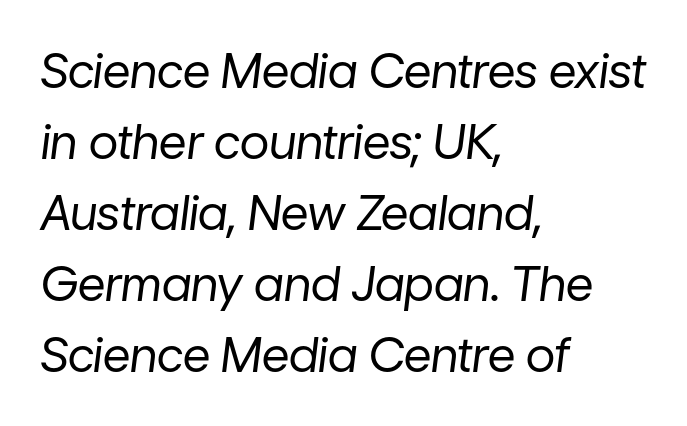
Q: Is the text bold? A: No.
Q: Is the text italic (slanted)? A: Yes, it leans right by about 7 degrees.
Q: Is the text underlined? A: No.
Q: How is the paragraph aligned? A: Left-aligned.
Q: Is the spacing between letters normal or unusually wide? A: Normal.
Q: Is the spacing between lines tight, normal or loose? A: Normal.
Q: Width (condensed, normal, or wide)? A: Normal.
Q: Stroke contrast? A: Low.
Q: x-height? A: Medium.
Q: Monospaced? A: No.
